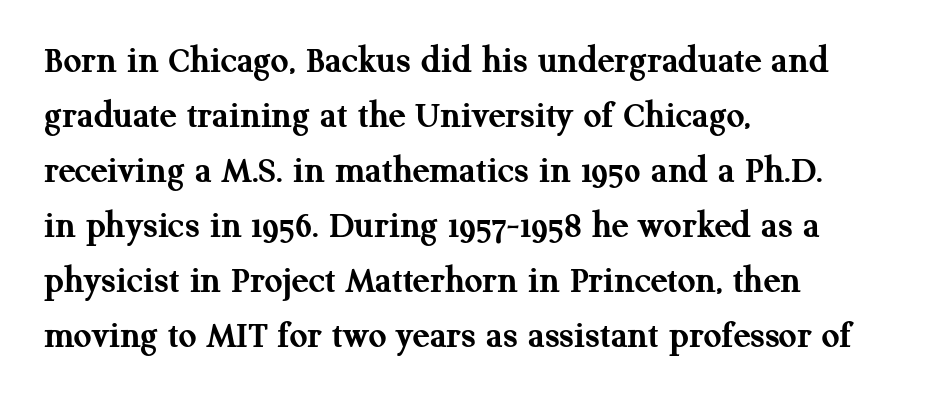
Q: Is the text bold? A: Yes.
Q: Is the text italic (slanted)? A: No, it is upright.
Q: Is the typeface a serif or a sans-serif typeface? A: Serif.
Q: Is the text underlined? A: No.
Q: How is the paragraph aligned? A: Left-aligned.
Q: Is the spacing between letters normal or unusually wide? A: Normal.
Q: Is the spacing between lines tight, normal or loose? A: Normal.
Q: Width (condensed, normal, or wide)? A: Normal.
Q: Stroke contrast? A: Medium.
Q: x-height? A: Medium.
Q: Monospaced? A: No.
